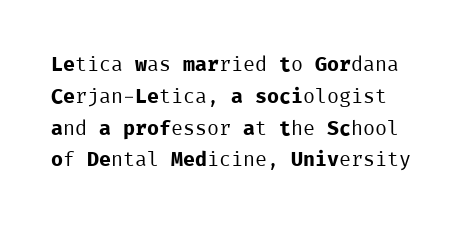
The image shows 20 px text type, upright; set normal line spacing (1.59x), normal letter spacing, not underlined.
